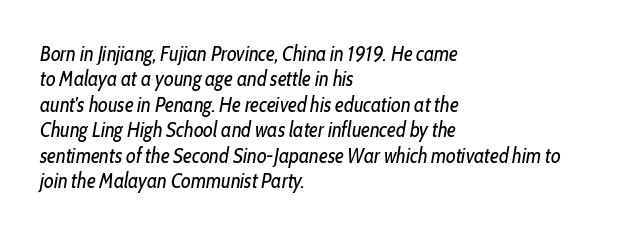
The text carries the slant typical of an italic or oblique font. A quiet, ordinary-to-light weight characterises the typeface. Left-aligned paragraph, ragged on the right. Letter spacing: default. Clear beneath every line of the passage.
